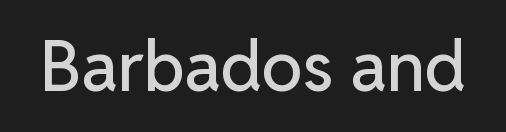
{"serif": "no", "italic": "no", "width": "normal", "stroke_contrast": "low", "x_height": "medium", "monospaced": "no", "underline": "no", "letter_spacing": "normal", "letter_spacing_em": 0.0, "glyph_px": 69}
